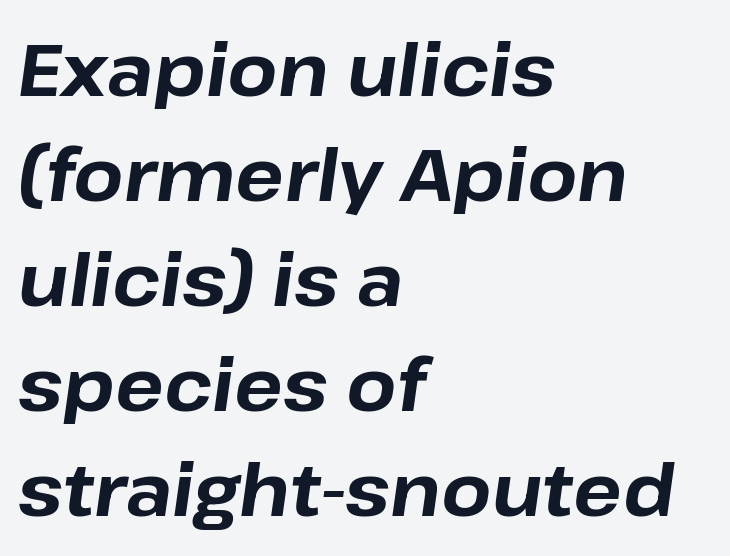
Q: Is the text bold? A: Yes.
Q: Is the text italic (slanted)? A: Yes, it leans right by about 8 degrees.
Q: Is the text underlined? A: No.
Q: How is the paragraph aligned? A: Left-aligned.
Q: Is the spacing between letters normal or unusually wide? A: Normal.
Q: Is the spacing between lines tight, normal or loose? A: Normal.
Q: Width (condensed, normal, or wide)? A: Normal.
Q: Stroke contrast? A: Low.
Q: x-height? A: Medium.
Q: Monospaced? A: No.
